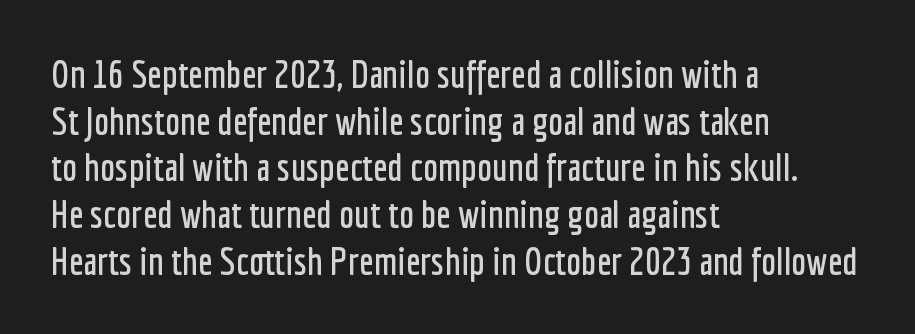
Q: Is the text italic (slanted)? A: No, it is upright.
Q: Is the typeface a serif or a sans-serif typeface? A: Sans-serif.
Q: Is the text underlined? A: No.
Q: How is the paragraph aligned? A: Left-aligned.
Q: Is the spacing between letters normal or unusually wide? A: Normal.
Q: Width (condensed, normal, or wide)? A: Condensed.
Q: Stroke contrast? A: Low.
Q: x-height? A: Medium.
Q: Monospaced? A: No.
